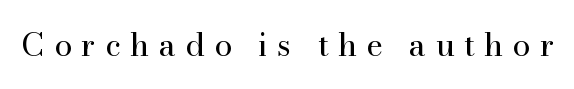
{"serif": "yes", "italic": "no", "bold": "no", "weight": "regular", "width": "normal", "stroke_contrast": "high", "x_height": "small", "monospaced": "no", "underline": "no", "letter_spacing": "wide", "letter_spacing_em": 0.29, "glyph_px": 32}
